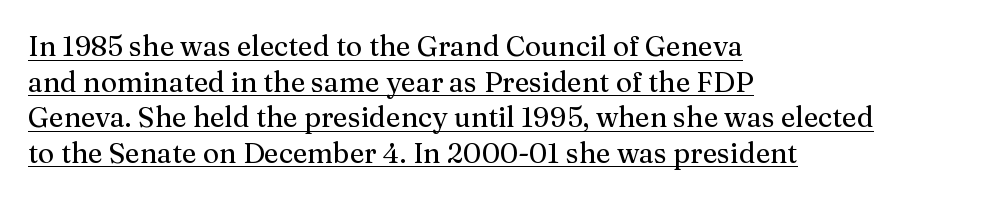
Q: Is the text italic (slanted)? A: No, it is upright.
Q: Is the typeface a serif or a sans-serif typeface? A: Serif.
Q: Is the text underlined? A: Yes.
Q: How is the paragraph aligned? A: Left-aligned.
Q: Is the spacing between letters normal or unusually wide? A: Normal.
Q: Is the spacing between lines tight, normal or loose? A: Normal.
Q: Width (condensed, normal, or wide)? A: Normal.
Q: Stroke contrast? A: Medium.
Q: x-height? A: Medium.
Q: Monospaced? A: No.
